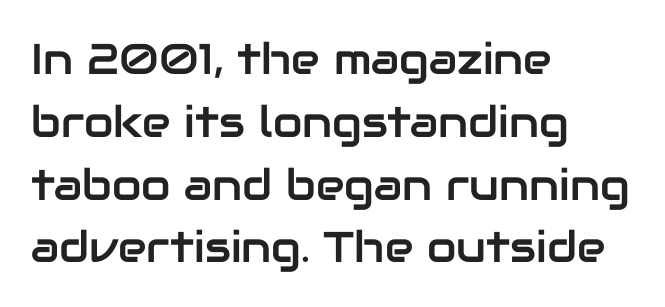
Q: Is the text italic (slanted)? A: No, it is upright.
Q: Is the typeface a serif or a sans-serif typeface? A: Sans-serif.
Q: Is the text underlined? A: No.
Q: How is the paragraph aligned? A: Left-aligned.
Q: Is the spacing between letters normal or unusually wide? A: Normal.
Q: Is the spacing between lines tight, normal or loose? A: Normal.
Q: Width (condensed, normal, or wide)? A: Normal.
Q: Stroke contrast? A: Low.
Q: x-height? A: Medium.
Q: Monospaced? A: No.
